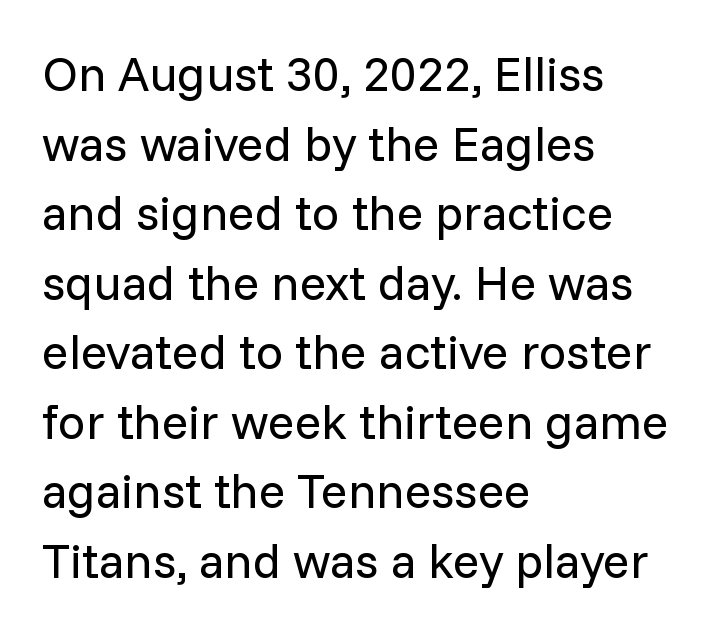
The strokes are not fattened; the text isn't bold. The rows are spaced the way most documents space them. Glyph-to-glyph distance matches everyday printed text. Does the copy run flush right? No — it runs flush left. I'd call this a sans setting — the letters go barefoot. Think of a printed novel: that variable character pitch is what you see here.
